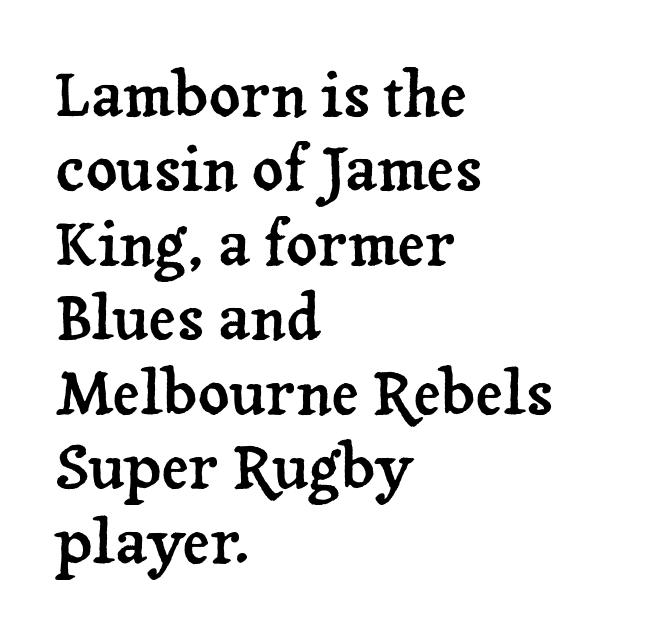
The image shows 61 px serif type, upright; set left-aligned, line spacing 1.22x, normal letter spacing, not underlined; low stroke contrast and a medium x-height.
